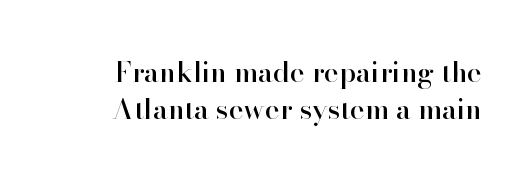
The image shows 28 px serif type, upright; set normal line spacing (1.31x), normal letter spacing, not underlined; high stroke contrast and a small x-height.
